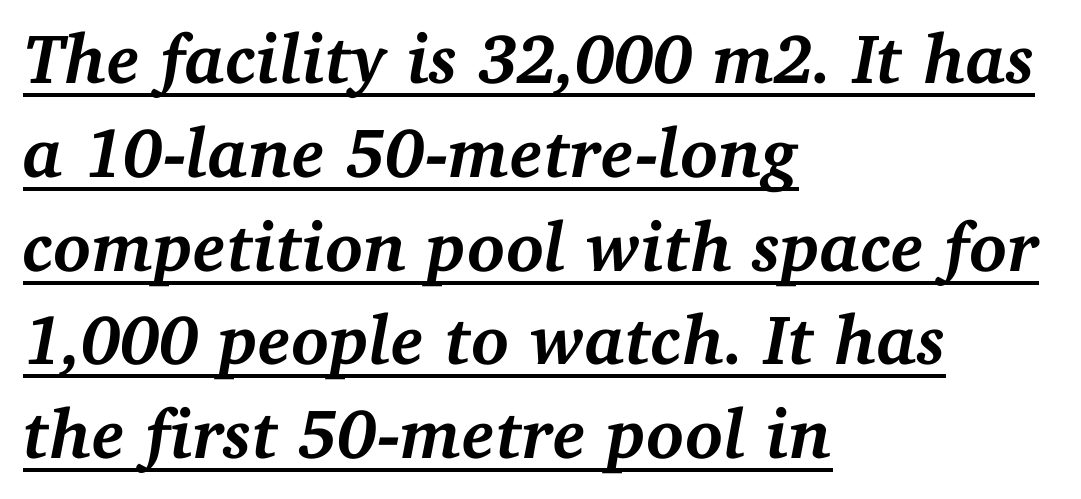
Q: Is the text bold? A: Yes.
Q: Is the text italic (slanted)? A: Yes, it leans right by about 11 degrees.
Q: Is the typeface a serif or a sans-serif typeface? A: Serif.
Q: Is the text underlined? A: Yes.
Q: How is the paragraph aligned? A: Left-aligned.
Q: Is the spacing between letters normal or unusually wide? A: Normal.
Q: Is the spacing between lines tight, normal or loose? A: Normal.
Q: Width (condensed, normal, or wide)? A: Normal.
Q: Stroke contrast? A: Medium.
Q: x-height? A: Medium.
Q: Monospaced? A: No.
